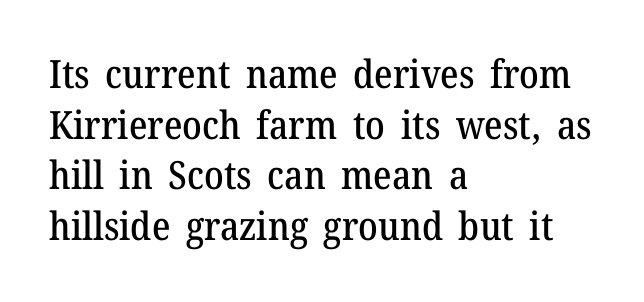
The image shows 39 px serif type, upright; set left-aligned, normal line spacing (1.3x), normal letter spacing, not underlined; medium stroke contrast and a medium x-height.
